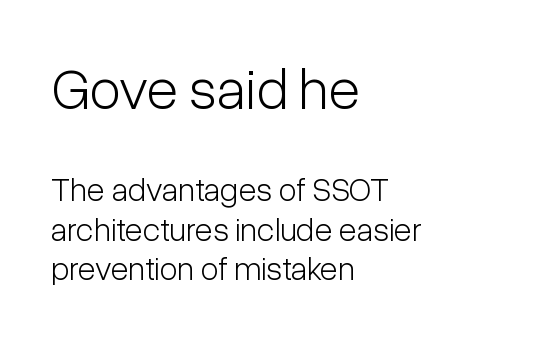
{"serif": "no", "italic": "no", "bold": "no", "weight": "light", "width": "condensed", "stroke_contrast": "low", "x_height": "medium", "monospaced": "no", "underline": "no", "align": "left", "line_spacing_ratio": 1.21, "letter_spacing": "normal", "letter_spacing_em": 0.0, "larger_block": "first", "size_ratio": 1.76, "glyph_px": 58}
